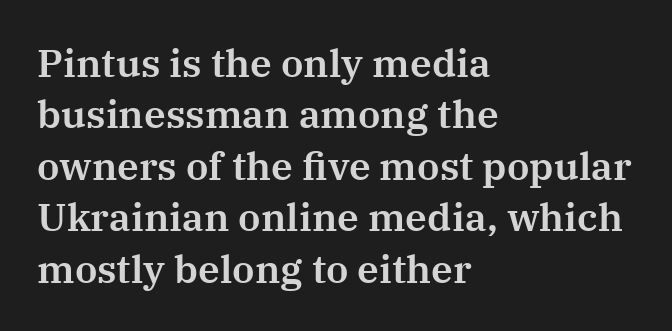
{"serif": "yes", "italic": "no", "width": "normal", "stroke_contrast": "medium", "x_height": "medium", "monospaced": "no", "underline": "no", "align": "left", "line_spacing": "normal", "line_spacing_ratio": 1.32, "letter_spacing": "normal", "letter_spacing_em": 0.0, "glyph_px": 39}
